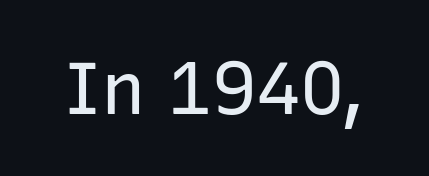
You can tell it's not italic because the verticals are truly vertical. Caption: standard tracking, unaltered. Type style note: lacks serifs. Beneath every word, the page is bare. Vertical stems look standard width or narrower in stroke. Think of a printed novel: that variable character pitch is what you see here.
